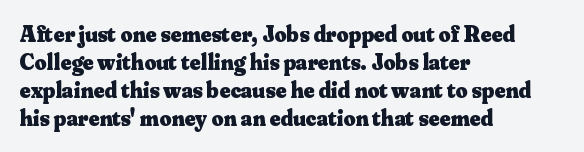
The image shows 23 px bold type, upright; set left-aligned, line spacing 1.22x, normal letter spacing, not underlined.
